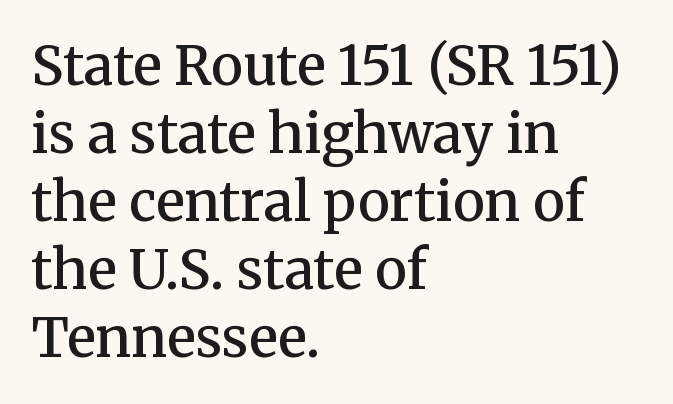
The image shows 54 px semibold serif type, upright; set left-aligned, normal line spacing (1.26x), normal letter spacing, not underlined; medium stroke contrast and a medium x-height.
